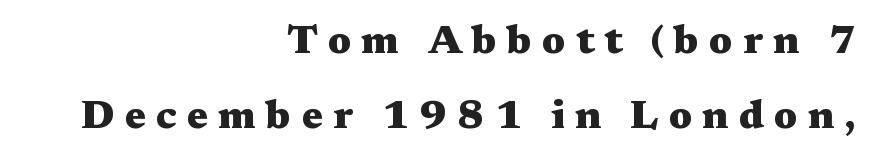
{"serif": "yes", "italic": "no", "bold": "yes", "weight": "heavy", "width": "wide", "stroke_contrast": "medium", "x_height": "medium", "monospaced": "no", "underline": "no", "align": "right", "line_spacing_ratio": 1.88, "letter_spacing": "wide", "letter_spacing_em": 0.25, "glyph_px": 40}
